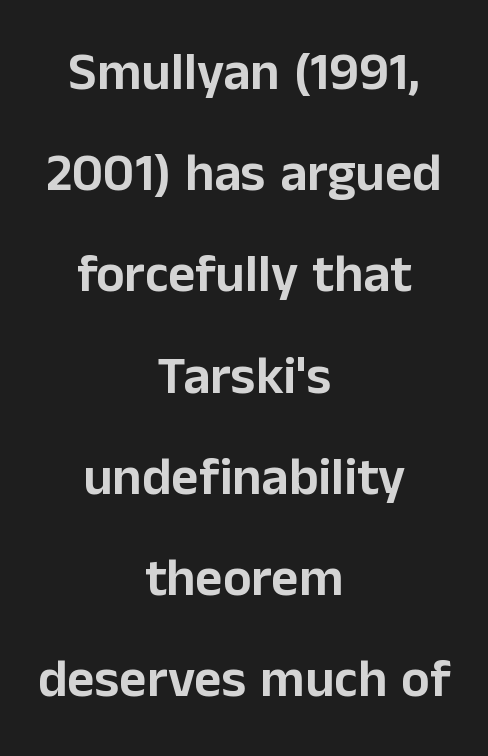
Q: Is the text italic (slanted)? A: No, it is upright.
Q: Is the typeface a serif or a sans-serif typeface? A: Sans-serif.
Q: Is the text underlined? A: No.
Q: How is the paragraph aligned? A: Centered.
Q: Is the spacing between letters normal or unusually wide? A: Normal.
Q: Is the spacing between lines tight, normal or loose? A: Loose.
Q: Width (condensed, normal, or wide)? A: Normal.
Q: Stroke contrast? A: Low.
Q: x-height? A: Medium.
Q: Monospaced? A: No.
